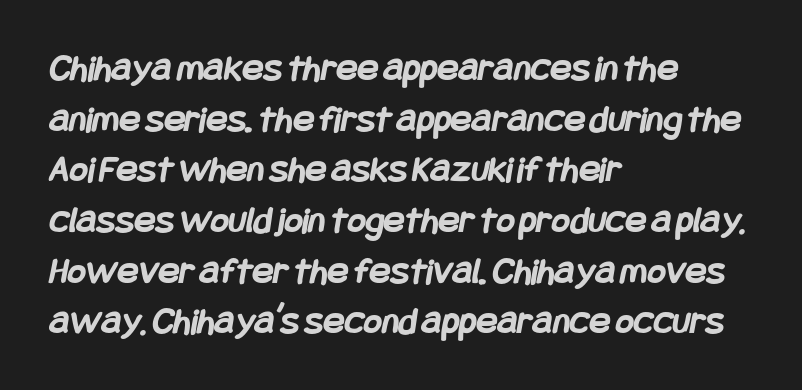
{"serif": "no", "bold": "yes", "weight": "semibold", "width": "condensed", "stroke_contrast": "low", "x_height": "large", "underline": "no", "align": "left", "line_spacing": "normal", "line_spacing_ratio": 1.3, "letter_spacing": "normal", "letter_spacing_em": 0.0, "glyph_px": 39}
